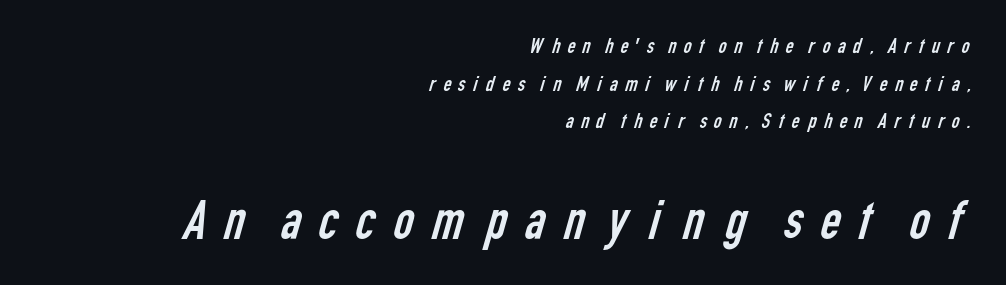
{"serif": "no", "bold": "no", "weight": "regular", "width": "condensed", "stroke_contrast": "low", "x_height": "medium", "monospaced": "no", "underline": "no", "align": "right", "line_spacing_ratio": 1.71, "letter_spacing": "wide", "letter_spacing_em": 0.23, "larger_block": "second", "size_ratio": 2.55, "glyph_px": 56}
